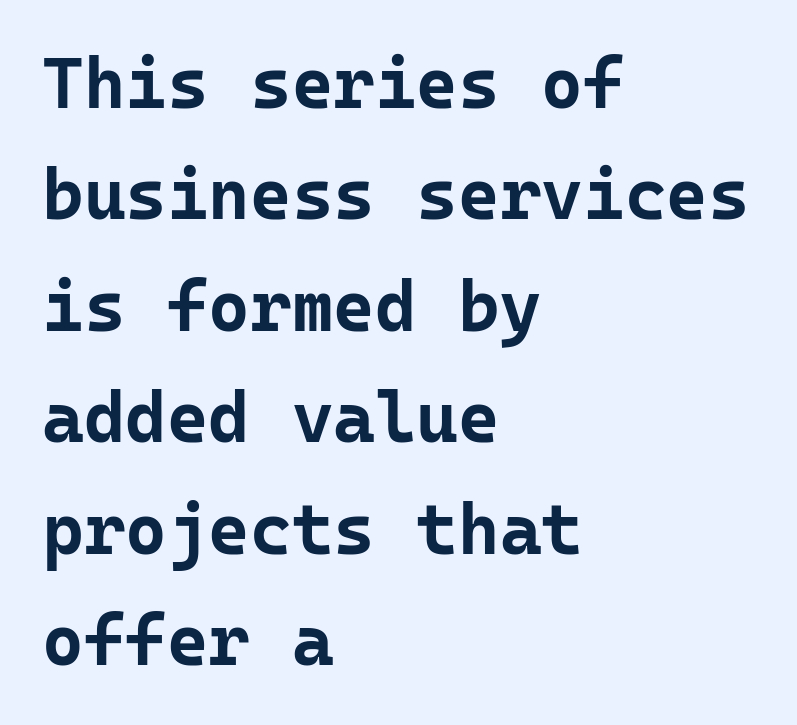
The image shows 71 px bold sans-serif type, upright, monospaced; set left-aligned, normal line spacing (1.57x), normal letter spacing, not underlined; low stroke contrast and a medium x-height.
